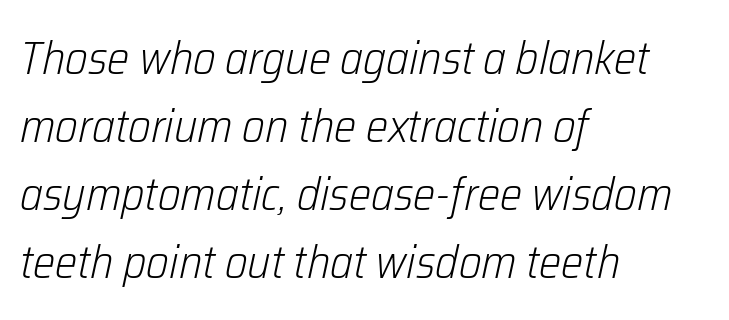
The image shows 47 px light, condensed type, italic (leaning right); set left-aligned, normal line spacing (1.45x), normal letter spacing, not underlined; low stroke contrast and a medium x-height.
